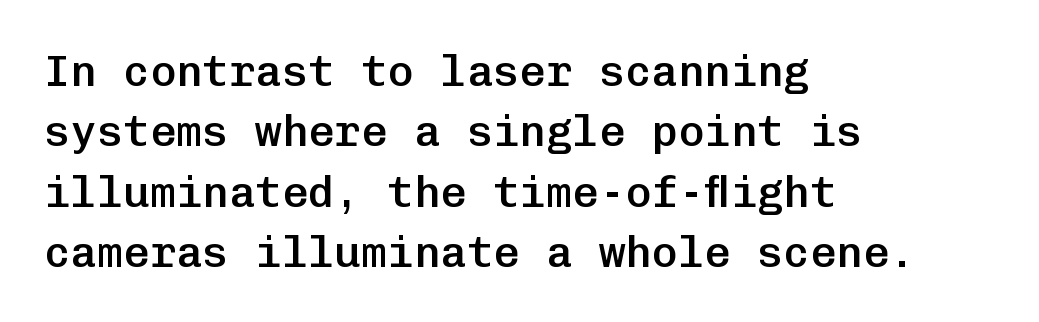
Q: Is the text bold? A: Semi-bold.
Q: Is the text italic (slanted)? A: No, it is upright.
Q: Is the typeface a serif or a sans-serif typeface? A: Sans-serif.
Q: Is the text underlined? A: No.
Q: How is the paragraph aligned? A: Left-aligned.
Q: Is the spacing between letters normal or unusually wide? A: Normal.
Q: Is the spacing between lines tight, normal or loose? A: Normal.
Q: Width (condensed, normal, or wide)? A: Normal.
Q: Stroke contrast? A: Low.
Q: x-height? A: Medium.
Q: Monospaced? A: Yes.
